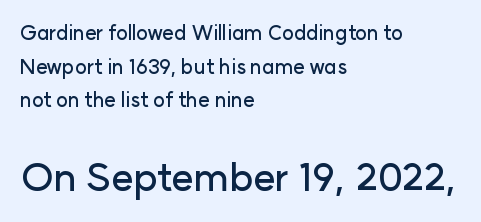
Q: Is the text italic (slanted)? A: No, it is upright.
Q: Is the typeface a serif or a sans-serif typeface? A: Sans-serif.
Q: Is the text underlined? A: No.
Q: How is the paragraph aligned? A: Left-aligned.
Q: Is the spacing between letters normal or unusually wide? A: Normal.
Q: Is the spacing between lines tight, normal or loose? A: Normal.
Q: Which block of text is set in a larger size, the first (top) or the second (bottom)? A: The second (bottom) one.
Q: Width (condensed, normal, or wide)? A: Normal.
Q: Stroke contrast? A: Low.
Q: x-height? A: Medium.
Q: Monospaced? A: No.
